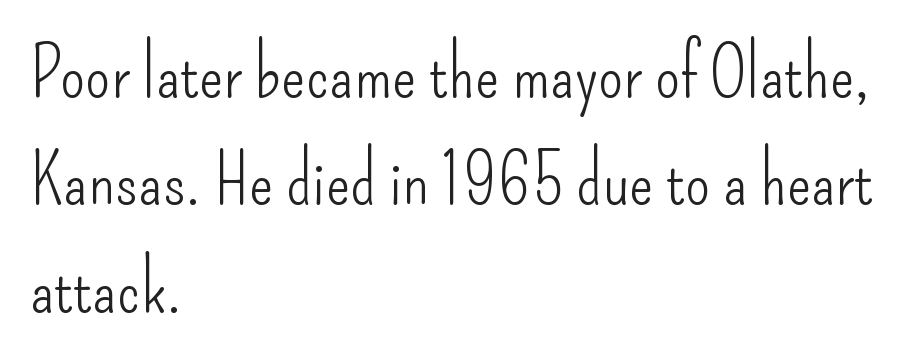
Q: Is the text bold? A: No.
Q: Is the text italic (slanted)? A: No, it is upright.
Q: Is the typeface a serif or a sans-serif typeface? A: Sans-serif.
Q: Is the text underlined? A: No.
Q: How is the paragraph aligned? A: Left-aligned.
Q: Is the spacing between letters normal or unusually wide? A: Normal.
Q: Is the spacing between lines tight, normal or loose? A: Normal.
Q: Width (condensed, normal, or wide)? A: Condensed.
Q: Stroke contrast? A: Low.
Q: x-height? A: Small.
Q: Monospaced? A: No.
